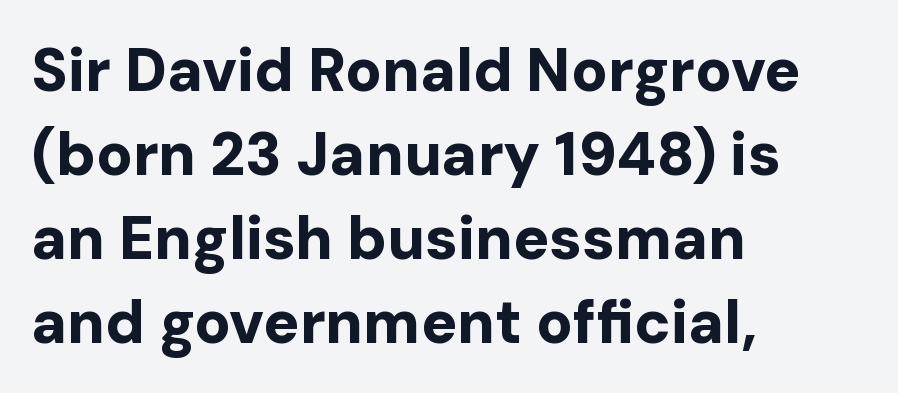
The image shows 60 px bold sans-serif type, upright; set left-aligned, normal line spacing (1.4x), normal letter spacing, not underlined; low stroke contrast and a medium x-height.
